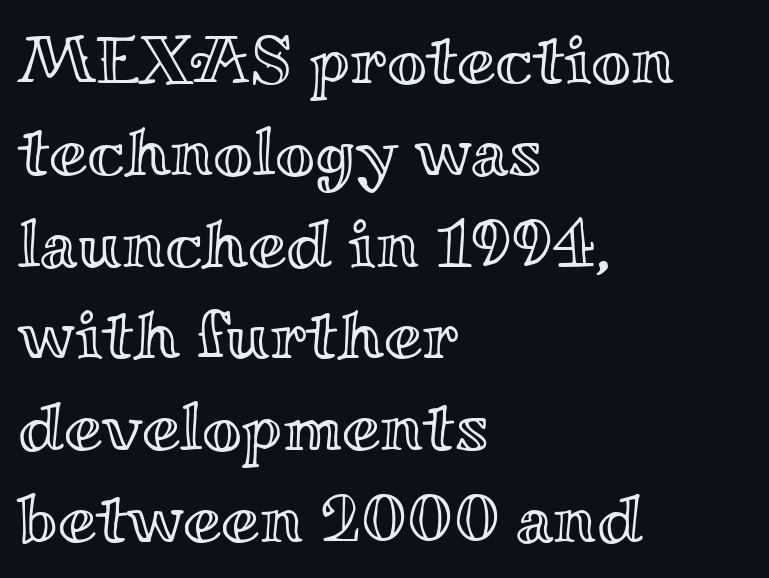
Q: Is the text italic (slanted)? A: No, it is upright.
Q: Is the text underlined? A: No.
Q: How is the paragraph aligned? A: Left-aligned.
Q: Is the spacing between letters normal or unusually wide? A: Normal.
Q: Is the spacing between lines tight, normal or loose? A: Normal.
Q: Width (condensed, normal, or wide)? A: Wide.
Q: x-height? A: Small.
Q: Monospaced? A: No.
